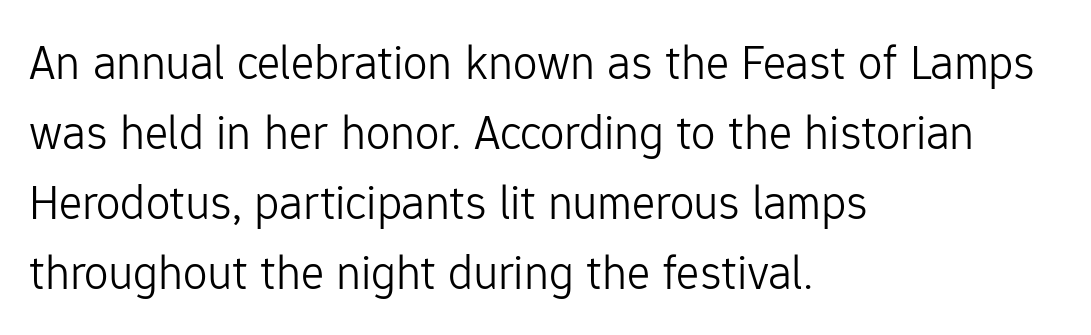
The image shows 49 px light sans-serif type, upright; set left-aligned, normal line spacing (1.43x), normal letter spacing, not underlined; low stroke contrast and a medium x-height.
